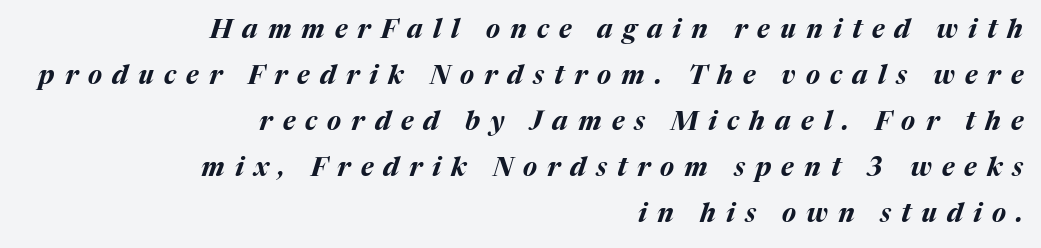
The image shows 26 px bold type, italic (leaning right); set right-aligned, line spacing 1.77x, unusually wide letter spacing (+0.39 em), not underlined.
